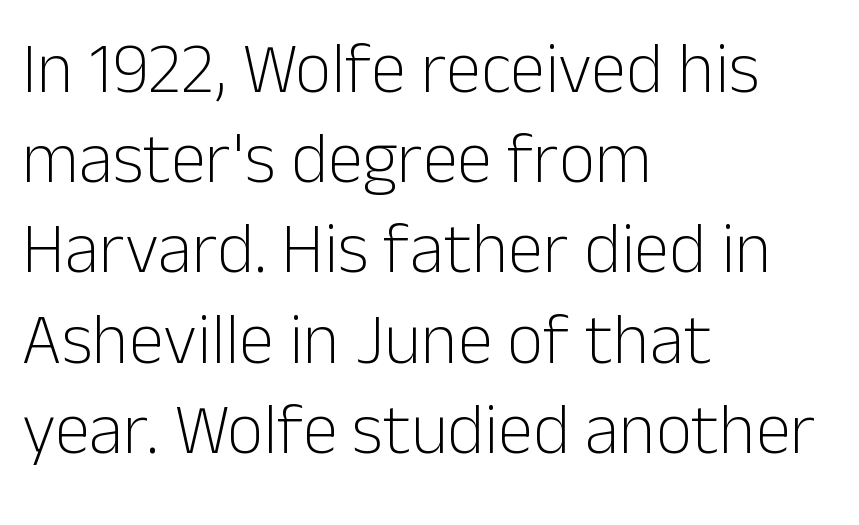
Q: Is the text bold? A: No.
Q: Is the text italic (slanted)? A: No, it is upright.
Q: Is the typeface a serif or a sans-serif typeface? A: Sans-serif.
Q: Is the text underlined? A: No.
Q: How is the paragraph aligned? A: Left-aligned.
Q: Is the spacing between letters normal or unusually wide? A: Normal.
Q: Is the spacing between lines tight, normal or loose? A: Normal.
Q: Width (condensed, normal, or wide)? A: Normal.
Q: Stroke contrast? A: Low.
Q: x-height? A: Medium.
Q: Monospaced? A: No.
